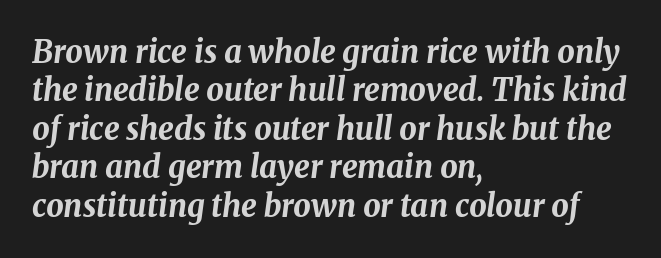
The glyphs are unaccompanied by any horizontal stroke below them. Layout note: lines flush left. Do the characters align in a grid? No, the font is proportional. An italicized treatment has been applied to the whole sample. Set as a true bold cut, around the 700 mark. The line texture is even and compact thanks to regular tracking.
